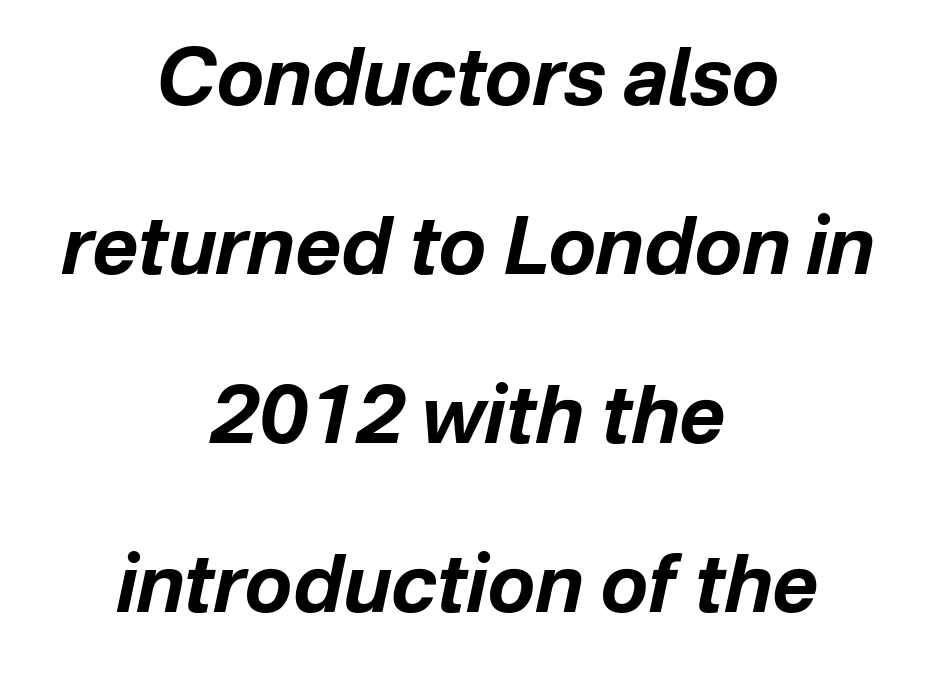
In terms of leading, this rendering errs on the spacious side. The rendering applies a slant to the glyphs. These lines keep a tight, regular rhythm from letter to letter. Typesetter's note: full bold, strokes at maximum text heaviness. Nobody drew a line under any word here.
